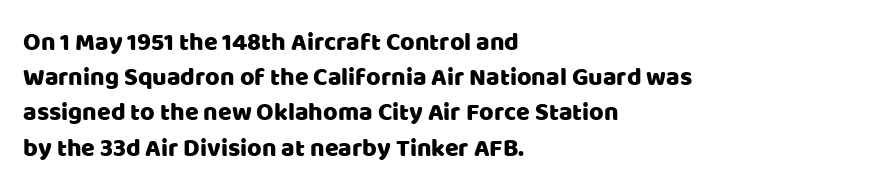
The image shows 25 px text type, upright; set left-aligned, normal line spacing (1.41x), normal letter spacing, not underlined.
